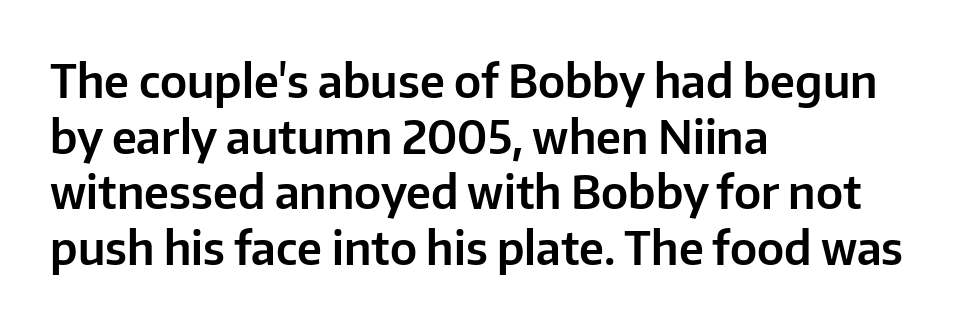
The compositor pushed each line to the left boundary. This is sans-serif lettering, the kind often seen on screens and signage. Every stem runs plumb, perpendicular to the baseline. The area under the type is left untouched.
